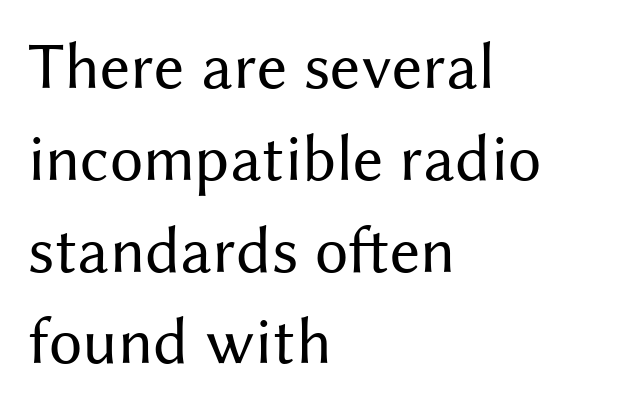
{"serif": "no", "italic": "no", "bold": "no", "weight": "regular", "width": "normal", "stroke_contrast": "medium", "x_height": "medium", "monospaced": "no", "underline": "no", "align": "left", "line_spacing": "normal", "line_spacing_ratio": 1.37, "letter_spacing": "normal", "letter_spacing_em": 0.0, "glyph_px": 67}
